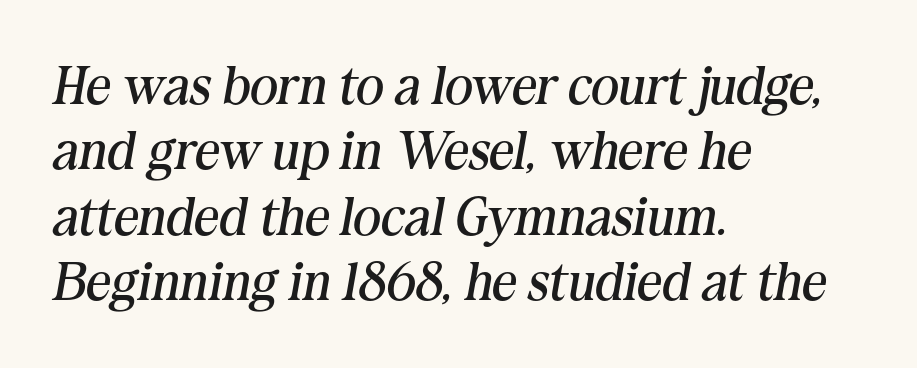
Q: Is the text bold? A: No.
Q: Is the text italic (slanted)? A: Yes, it leans right by about 10 degrees.
Q: Is the typeface a serif or a sans-serif typeface? A: Serif.
Q: Is the text underlined? A: No.
Q: How is the paragraph aligned? A: Left-aligned.
Q: Is the spacing between letters normal or unusually wide? A: Normal.
Q: Width (condensed, normal, or wide)? A: Normal.
Q: Stroke contrast? A: Medium.
Q: x-height? A: Medium.
Q: Monospaced? A: No.
